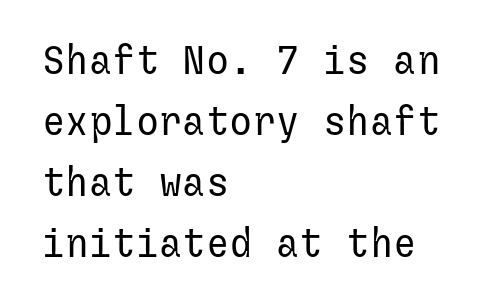
{"serif": "no", "italic": "no", "bold": "no", "weight": "regular", "width": "normal", "stroke_contrast": "low", "x_height": "medium", "underline": "no", "align": "left", "line_spacing": "normal", "line_spacing_ratio": 1.56, "letter_spacing": "normal", "letter_spacing_em": 0.0, "glyph_px": 39}
